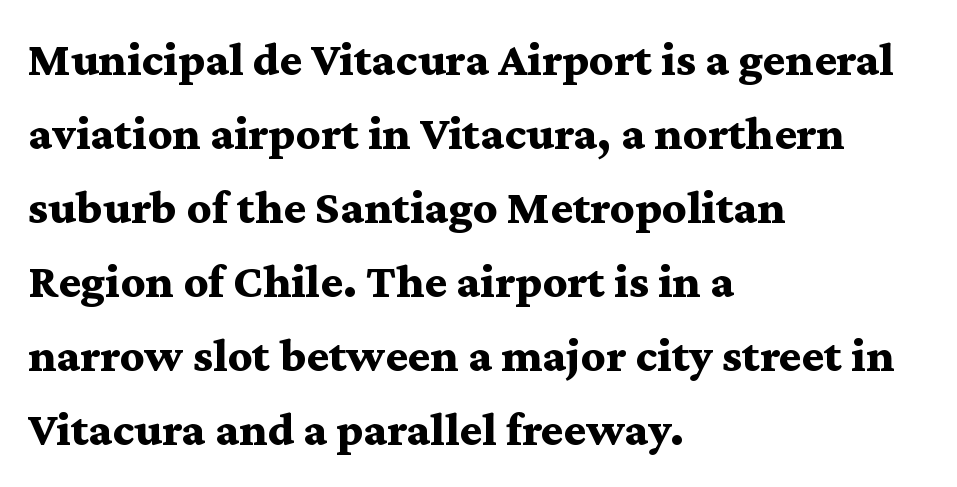
Compared with typical paragraphs, the rows here are spaced about the same. Stroke terminals: seriffed. Tracking value appears to be zero — textbook default spacing. Here the designer chose a conventional face with non-uniform glyph widths. Words float on clear page, feet unadorned.
